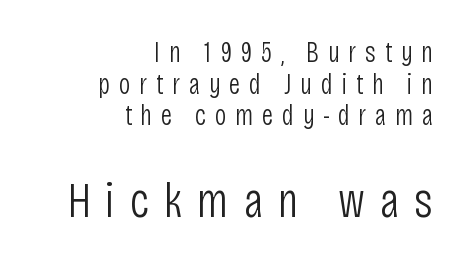
The weight tops out at a normal text grade. These lines stack with their right ends in a neat column. The designer dialed line spacing down below the default. Descender tails drop into unmarked territory.
